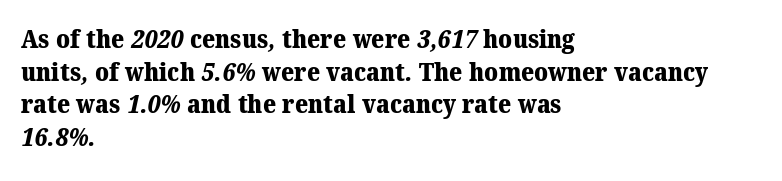
Letter spacing: default. The font is running at its bold setting. The rows are spaced the way most documents space them. Only glyphs here, with clear space below each row.
